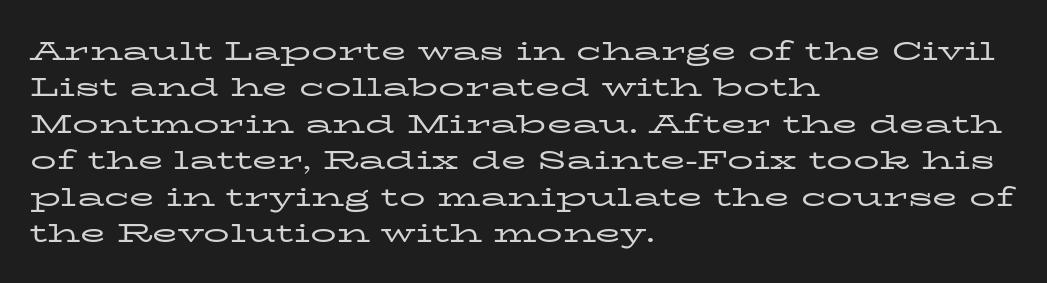
The image shows 26 px text type, upright; set left-aligned, normal line spacing (1.4x), normal letter spacing, not underlined.
